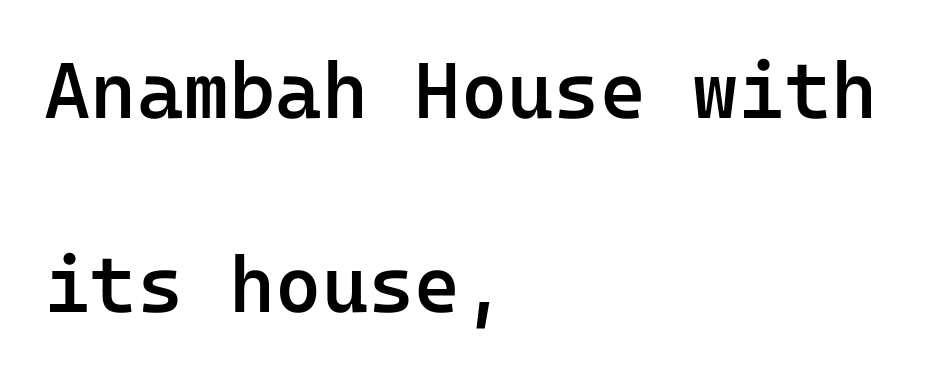
{"serif": "no", "italic": "no", "bold": "semi", "weight": "semibold", "width": "normal", "stroke_contrast": "low", "x_height": "medium", "monospaced": "yes", "underline": "no", "align": "left", "line_spacing": "loose", "line_spacing_ratio": 2.46, "letter_spacing": "normal", "letter_spacing_em": 0.0, "glyph_px": 79}
